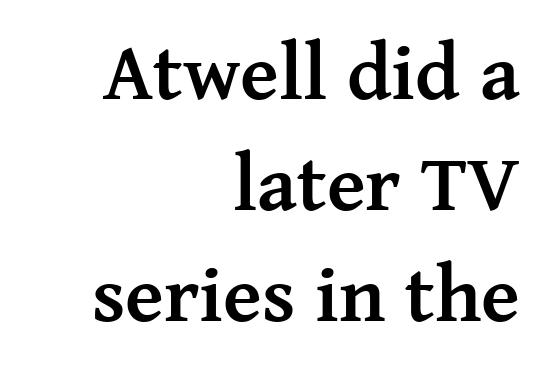
{"serif": "yes", "italic": "no", "bold": "yes", "weight": "semibold", "width": "normal", "stroke_contrast": "medium", "x_height": "medium", "monospaced": "no", "underline": "no", "align": "right", "line_spacing": "normal", "line_spacing_ratio": 1.39, "letter_spacing": "normal", "letter_spacing_em": 0.0, "glyph_px": 80}
